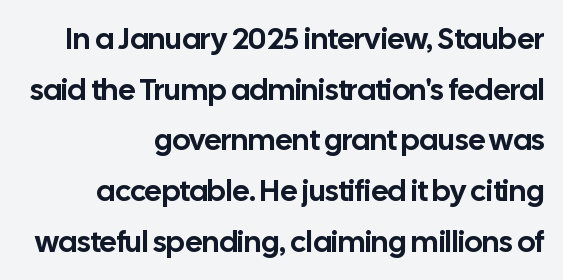
Q: Is the text italic (slanted)? A: No, it is upright.
Q: Is the typeface a serif or a sans-serif typeface? A: Sans-serif.
Q: Is the text underlined? A: No.
Q: How is the paragraph aligned? A: Right-aligned.
Q: Is the spacing between letters normal or unusually wide? A: Normal.
Q: Is the spacing between lines tight, normal or loose? A: Normal.
Q: Width (condensed, normal, or wide)? A: Normal.
Q: Stroke contrast? A: Low.
Q: x-height? A: Medium.
Q: Monospaced? A: No.
